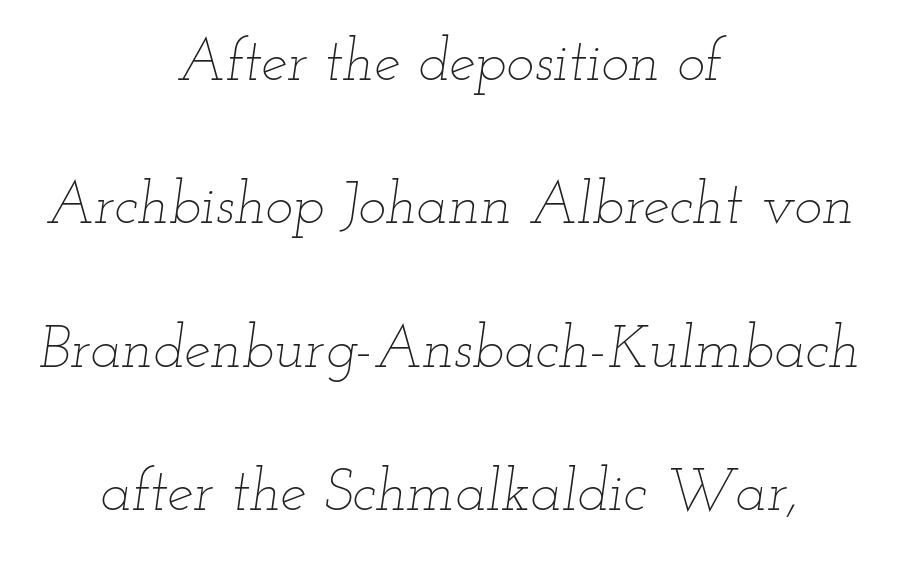
The image shows 59 px thin, wide type, italic (leaning right); set centered, loose line spacing (2.43x), normal letter spacing, not underlined; low stroke contrast and a small x-height.
